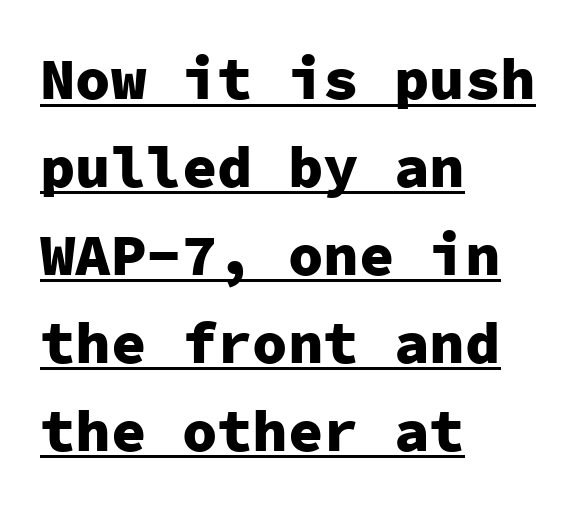
The image shows 59 px heavy sans-serif type, upright, monospaced; set left-aligned, normal line spacing (1.49x), normal letter spacing, underlined; low stroke contrast and a medium x-height.
